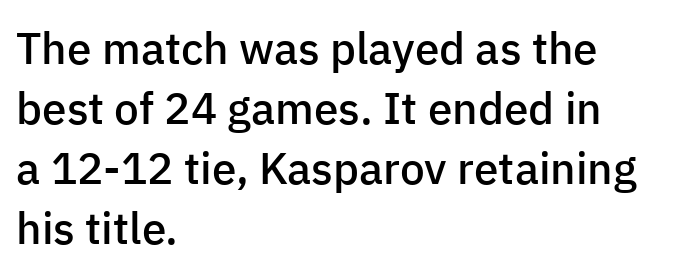
The image shows 44 px semibold sans-serif type, upright; set left-aligned, normal line spacing (1.36x), normal letter spacing, not underlined; low stroke contrast and a medium x-height.
